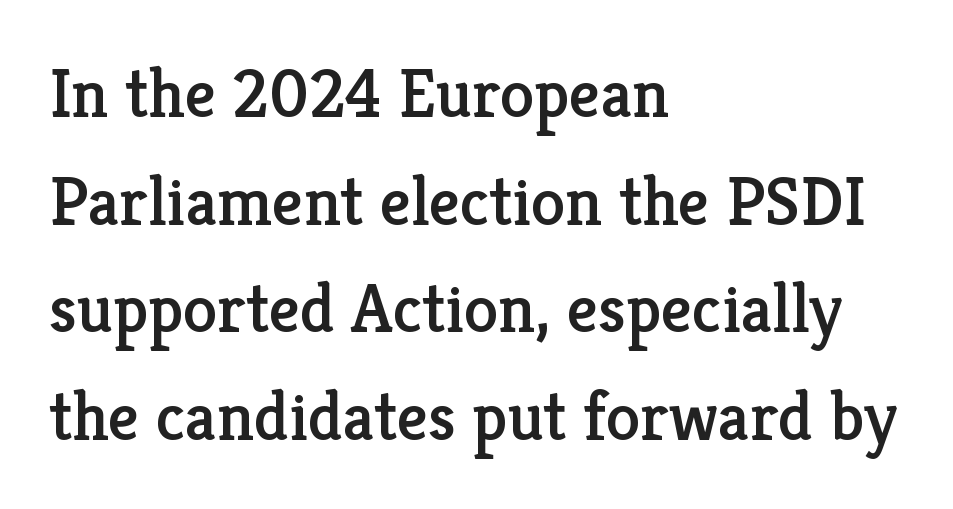
These lines are set flush left with a ragged right edge. Vertically, the passage feels balanced, rows spaced as you'd expect. The letters stand straight up with perfectly vertical stems. Students, note that the glyphs here touch the page at normal intervals.
